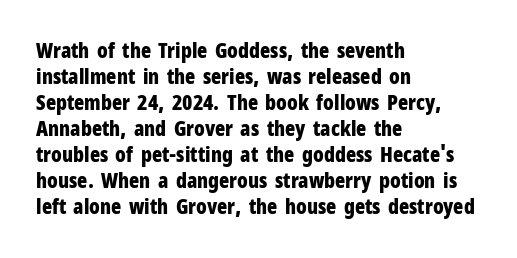
The strokes are fattened all the way to bold. Visually the block forms a straight wall on the left and a jagged coastline on the right. A typesetter would mark this as roman, not italic. The words here are not underlined.
